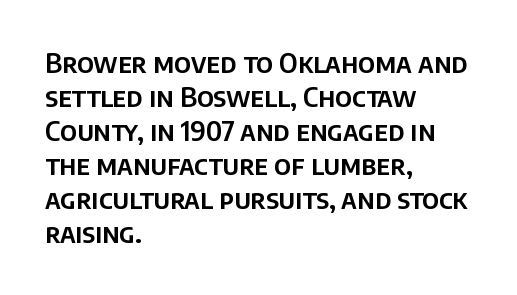
This sample uses plain, unmodified letter spacing. The setting favours the left margin, as ordinary paragraphs usually do. Does the lettering tilt? It doesn't — this is upright. Is there much room between lines? A standard amount, neither cramped nor airy.
